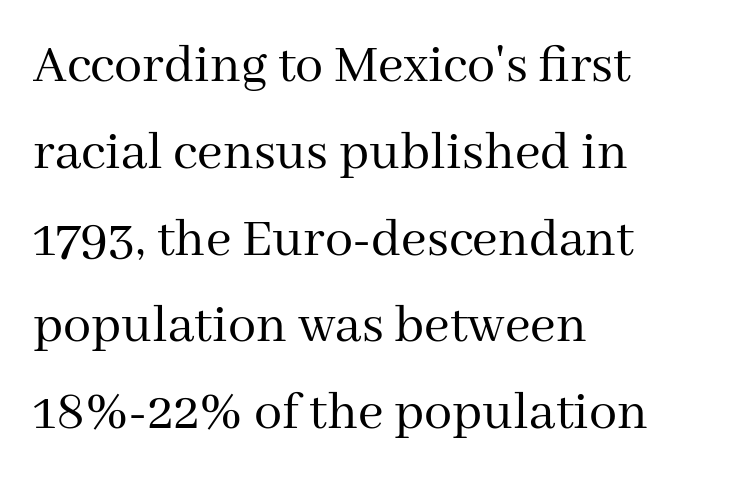
Upright lettering throughout. The passage is arranged the way most books set body copy — flush left. What kind of face is this? One with serifs. These lines are rendered in a variable-pitch font. Baseline-to-baseline distance is the conventional proportion of letter height.
